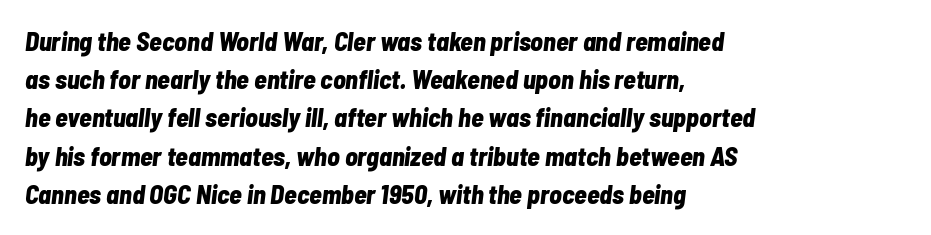
The image shows 26 px bold type, italic (leaning right); set left-aligned, normal line spacing (1.47x), normal letter spacing, not underlined.
